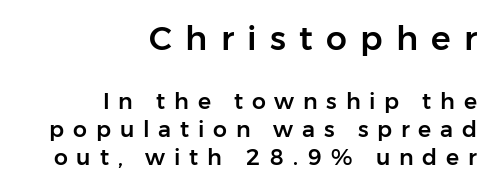
The image shows 33 px sans-serif type, upright; set right-aligned, normal line spacing (1.28x), unusually wide letter spacing (+0.4 em), not underlined; the first (top) block is 1.5x larger; low stroke contrast and a medium x-height.
